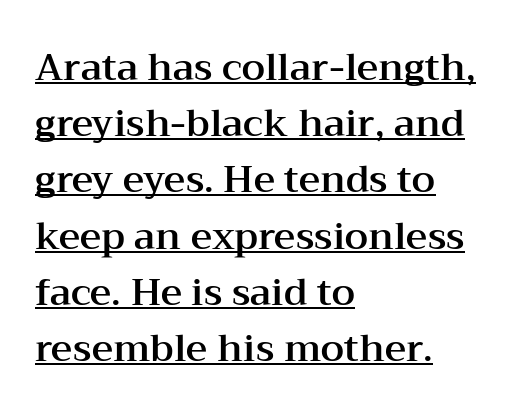
{"serif": "yes", "italic": "no", "width": "wide", "stroke_contrast": "medium", "x_height": "medium", "monospaced": "no", "underline": "yes", "align": "left", "line_spacing": "normal", "line_spacing_ratio": 1.52, "letter_spacing": "normal", "letter_spacing_em": 0.0, "glyph_px": 37}
